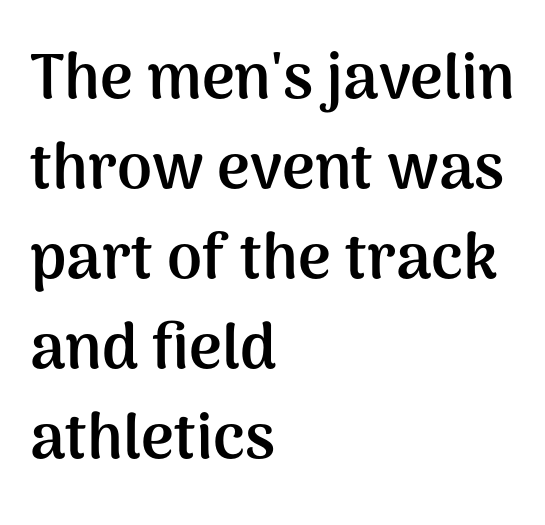
Q: Is the text bold? A: Yes.
Q: Is the text italic (slanted)? A: No, it is upright.
Q: Is the typeface a serif or a sans-serif typeface? A: Sans-serif.
Q: Is the text underlined? A: No.
Q: How is the paragraph aligned? A: Left-aligned.
Q: Is the spacing between letters normal or unusually wide? A: Normal.
Q: Is the spacing between lines tight, normal or loose? A: Normal.
Q: Width (condensed, normal, or wide)? A: Normal.
Q: Stroke contrast? A: Medium.
Q: x-height? A: Medium.
Q: Monospaced? A: No.
